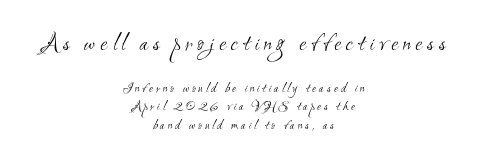
Q: Is the text bold? A: No.
Q: Is the text underlined? A: No.
Q: How is the paragraph aligned? A: Centered.
Q: Which block of text is set in a larger size, the first (top) or the second (bottom)? A: The first (top) one.
